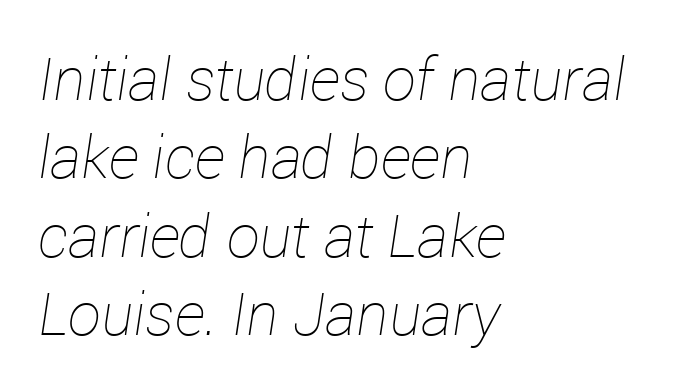
The image shows 59 px thin type, italic (leaning right); set left-aligned, normal line spacing (1.33x), normal letter spacing, not underlined; low stroke contrast and a medium x-height.
